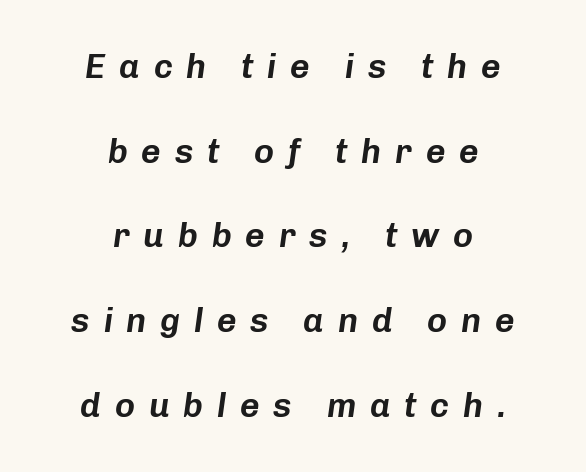
{"italic": "yes", "lean": "right", "slant_degrees": 8, "width": "normal", "stroke_contrast": "low", "x_height": "medium", "monospaced": "no", "underline": "no", "align": "center", "line_spacing": "loose", "line_spacing_ratio": 2.49, "letter_spacing": "wide", "letter_spacing_em": 0.4, "glyph_px": 34}
